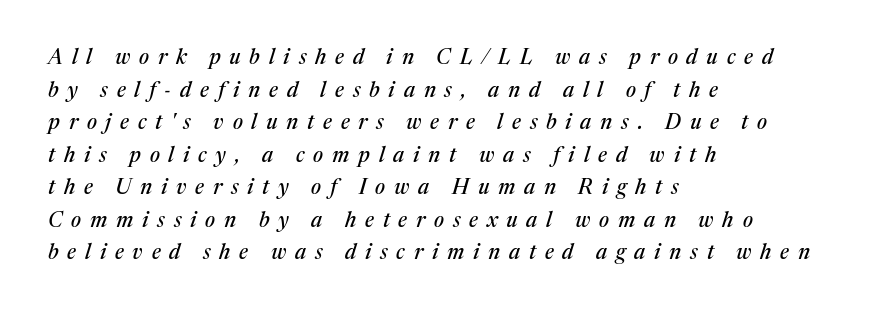
A normal amount of white space separates one row of letters from the next. Compared with a centered layout, this one pins lines to the left instead. Short note: letters widely spaced. The font's italic variant was chosen for this text. A bare baseline throughout the passage.
